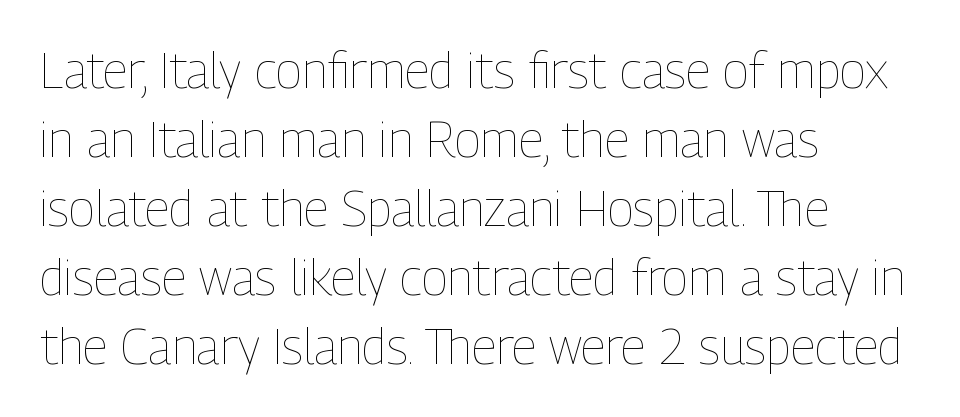
{"italic": "no", "bold": "no", "weight": "thin", "width": "condensed", "stroke_contrast": "low", "x_height": "medium", "monospaced": "no", "underline": "no", "align": "left", "line_spacing": "normal", "line_spacing_ratio": 1.41, "letter_spacing": "normal", "letter_spacing_em": 0.0, "glyph_px": 49}
